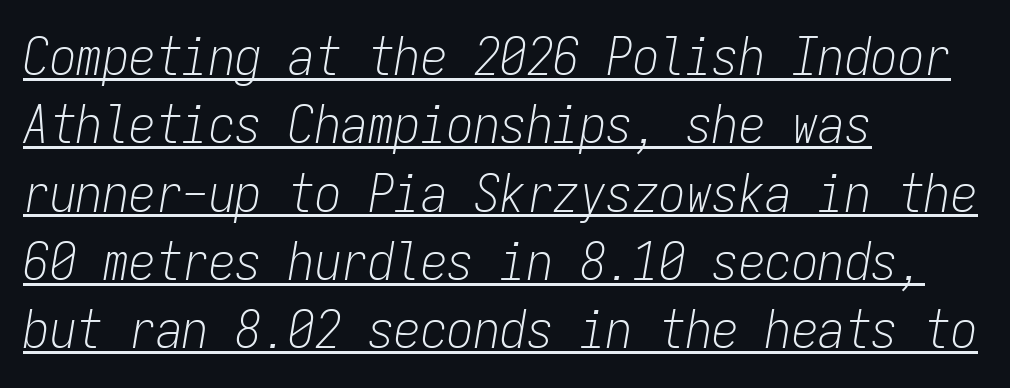
The image shows 53 px light, condensed type, italic (leaning right), monospaced; set left-aligned, normal line spacing (1.29x), normal letter spacing, underlined; low stroke contrast and a medium x-height.
